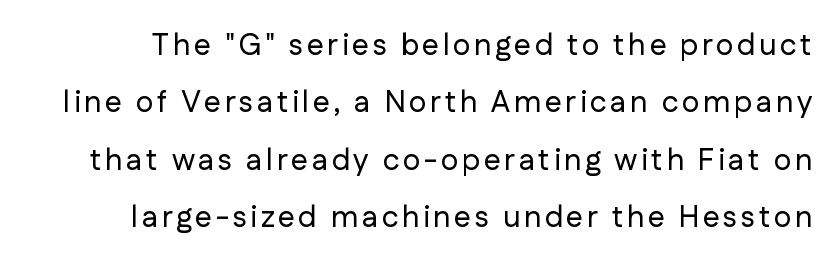
{"serif": "no", "italic": "no", "width": "normal", "stroke_contrast": "low", "x_height": "medium", "monospaced": "no", "underline": "no", "line_spacing": "loose", "line_spacing_ratio": 1.91, "glyph_px": 30}
